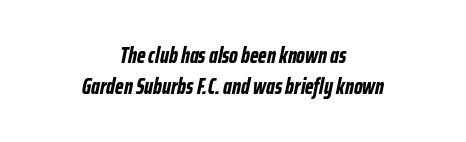
The image shows 22 px bold type, italic (leaning right); set centered, normal line spacing (1.4x), normal letter spacing, not underlined.
